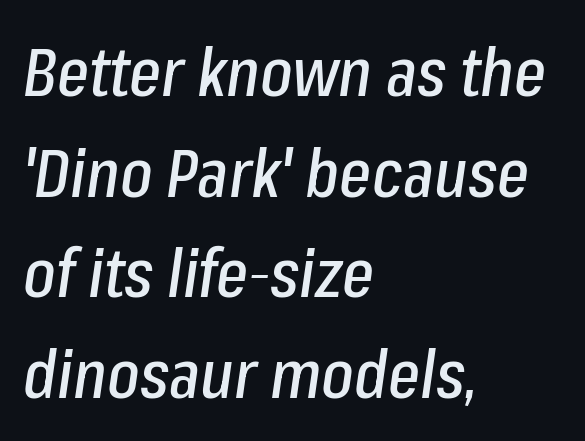
Q: Is the text italic (slanted)? A: Yes, it leans right by about 8 degrees.
Q: Is the text underlined? A: No.
Q: How is the paragraph aligned? A: Left-aligned.
Q: Is the spacing between letters normal or unusually wide? A: Normal.
Q: Is the spacing between lines tight, normal or loose? A: Normal.
Q: Width (condensed, normal, or wide)? A: Condensed.
Q: Stroke contrast? A: Low.
Q: x-height? A: Medium.
Q: Monospaced? A: No.
